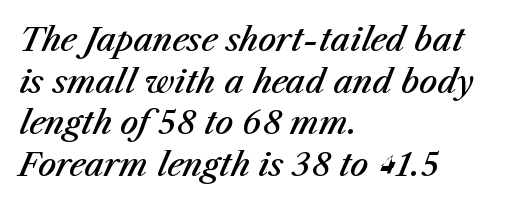
{"italic": "yes", "lean": "right", "slant_degrees": 23, "bold": "semi", "weight": "semibold", "width": "normal", "stroke_contrast": "medium", "x_height": "medium", "monospaced": "no", "underline": "no", "align": "left", "line_spacing": "normal", "line_spacing_ratio": 1.3, "letter_spacing": "normal", "letter_spacing_em": 0.0, "glyph_px": 32}
